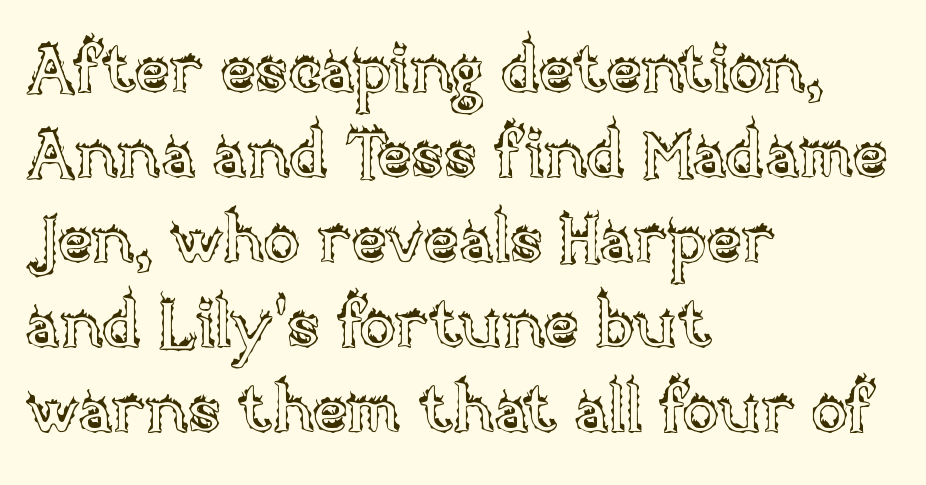
Q: Is the text italic (slanted)? A: No, it is upright.
Q: Is the text underlined? A: No.
Q: How is the paragraph aligned? A: Left-aligned.
Q: Is the spacing between letters normal or unusually wide? A: Normal.
Q: Is the spacing between lines tight, normal or loose? A: Normal.
Q: Width (condensed, normal, or wide)? A: Normal.
Q: x-height? A: Large.
Q: Monospaced? A: No.
